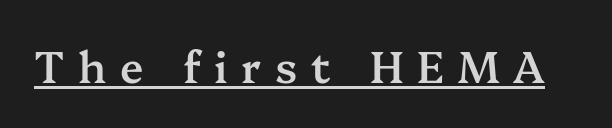
Q: Is the text bold? A: Semi-bold.
Q: Is the text italic (slanted)? A: No, it is upright.
Q: Is the typeface a serif or a sans-serif typeface? A: Serif.
Q: Is the text underlined? A: Yes.
Q: Is the spacing between letters normal or unusually wide? A: Unusually wide.
Q: Width (condensed, normal, or wide)? A: Normal.
Q: Stroke contrast? A: Medium.
Q: x-height? A: Medium.
Q: Monospaced? A: No.
